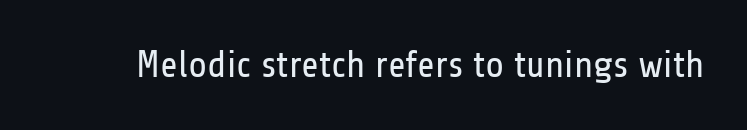
The image shows 38 px regular-weight, condensed sans-serif type, upright; set normal letter spacing, not underlined; low stroke contrast and a medium x-height.
